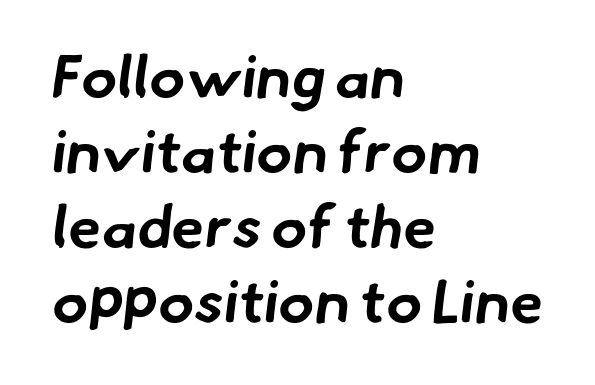
{"serif": "no", "bold": "yes", "weight": "bold", "width": "normal", "stroke_contrast": "low", "x_height": "small", "monospaced": "no", "underline": "no", "align": "left", "line_spacing": "normal", "line_spacing_ratio": 1.25, "letter_spacing": "normal", "letter_spacing_em": 0.0, "glyph_px": 60}
